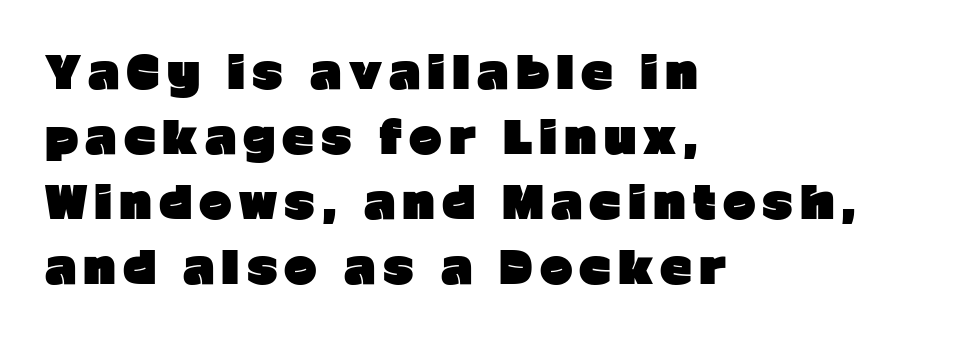
Q: Is the text bold? A: Yes.
Q: Is the text italic (slanted)? A: No, it is upright.
Q: Is the typeface a serif or a sans-serif typeface? A: Sans-serif.
Q: Is the text underlined? A: No.
Q: How is the paragraph aligned? A: Left-aligned.
Q: Is the spacing between lines tight, normal or loose? A: Normal.
Q: Width (condensed, normal, or wide)? A: Normal.
Q: Stroke contrast? A: Low.
Q: x-height? A: Medium.
Q: Monospaced? A: No.
